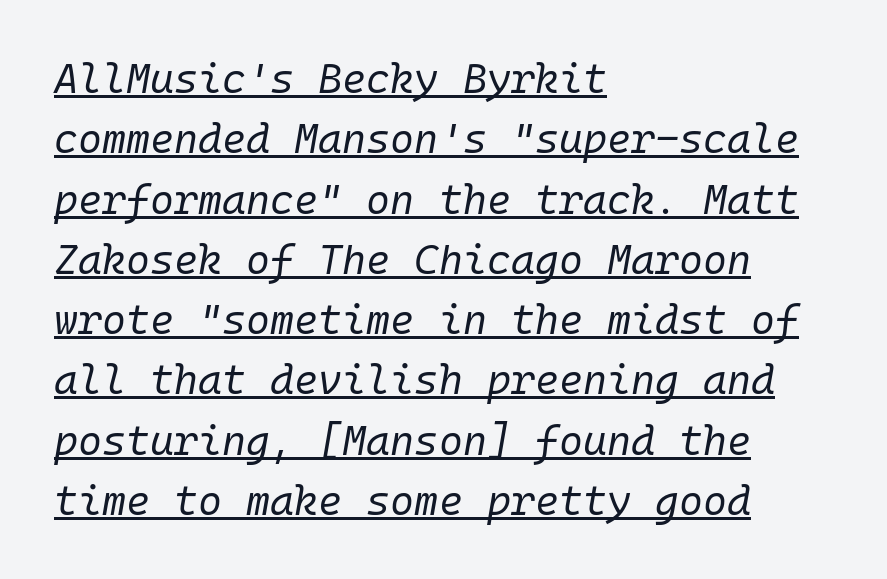
{"italic": "yes", "lean": "right", "slant_degrees": 10, "bold": "no", "weight": "regular", "width": "normal", "stroke_contrast": "low", "x_height": "medium", "monospaced": "yes", "underline": "yes", "align": "left", "line_spacing": "normal", "line_spacing_ratio": 1.47, "letter_spacing": "normal", "letter_spacing_em": 0.0, "glyph_px": 41}
